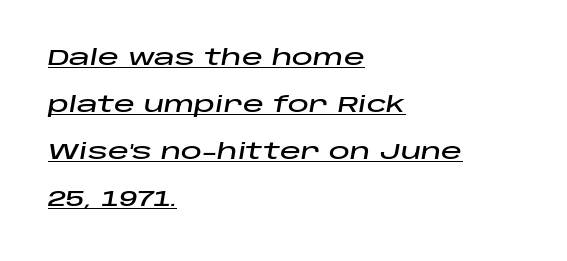
Q: Is the text italic (slanted)? A: Yes, it leans right by about 10 degrees.
Q: Is the text underlined? A: Yes.
Q: How is the paragraph aligned? A: Left-aligned.
Q: Is the spacing between letters normal or unusually wide? A: Normal.
Q: Is the spacing between lines tight, normal or loose? A: Loose.
